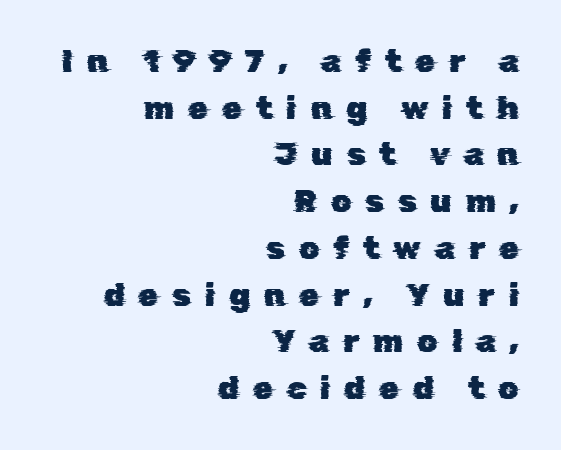
The image shows 32 px sans-serif type; set right-aligned, normal line spacing (1.46x), unusually wide letter spacing (+0.43 em), not underlined; low stroke contrast and a medium x-height.
